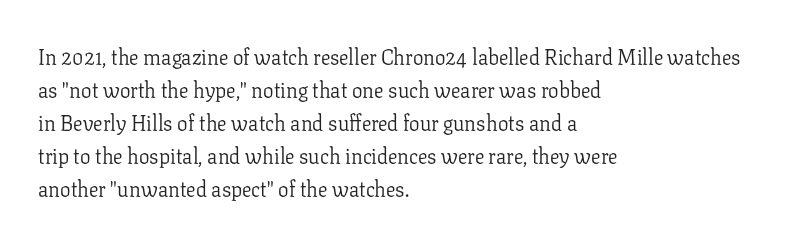
Q: Is the text bold? A: No.
Q: Is the text italic (slanted)? A: No, it is upright.
Q: Is the text underlined? A: No.
Q: How is the paragraph aligned? A: Left-aligned.
Q: Is the spacing between letters normal or unusually wide? A: Normal.
Q: Is the spacing between lines tight, normal or loose? A: Normal.
